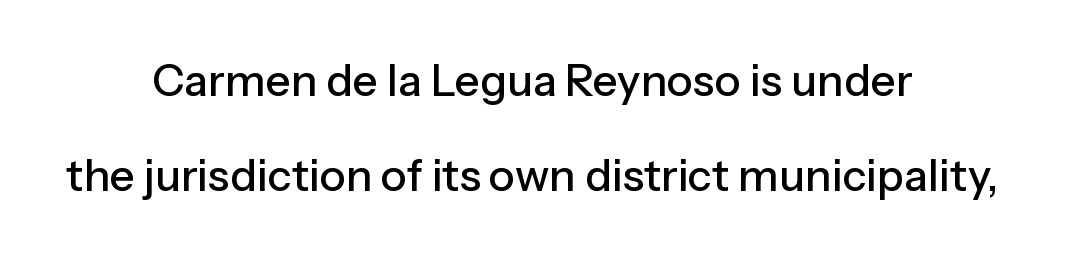
Q: Is the text italic (slanted)? A: No, it is upright.
Q: Is the typeface a serif or a sans-serif typeface? A: Sans-serif.
Q: Is the text underlined? A: No.
Q: How is the paragraph aligned? A: Centered.
Q: Is the spacing between letters normal or unusually wide? A: Normal.
Q: Is the spacing between lines tight, normal or loose? A: Loose.
Q: Width (condensed, normal, or wide)? A: Normal.
Q: Stroke contrast? A: Low.
Q: x-height? A: Medium.
Q: Monospaced? A: No.
